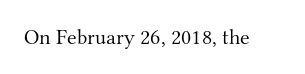
{"italic": "no", "bold": "no", "underline": "no", "letter_spacing": "normal", "letter_spacing_em": 0.0, "glyph_px": 22}
